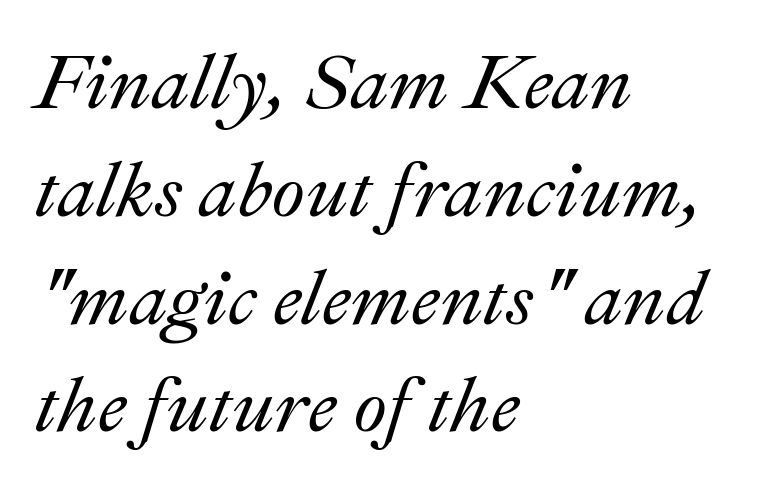
{"italic": "yes", "lean": "right", "slant_degrees": 22, "width": "normal", "stroke_contrast": "medium", "x_height": "small", "monospaced": "no", "underline": "no", "align": "left", "line_spacing": "normal", "line_spacing_ratio": 1.4, "letter_spacing": "normal", "letter_spacing_em": 0.0, "glyph_px": 77}
